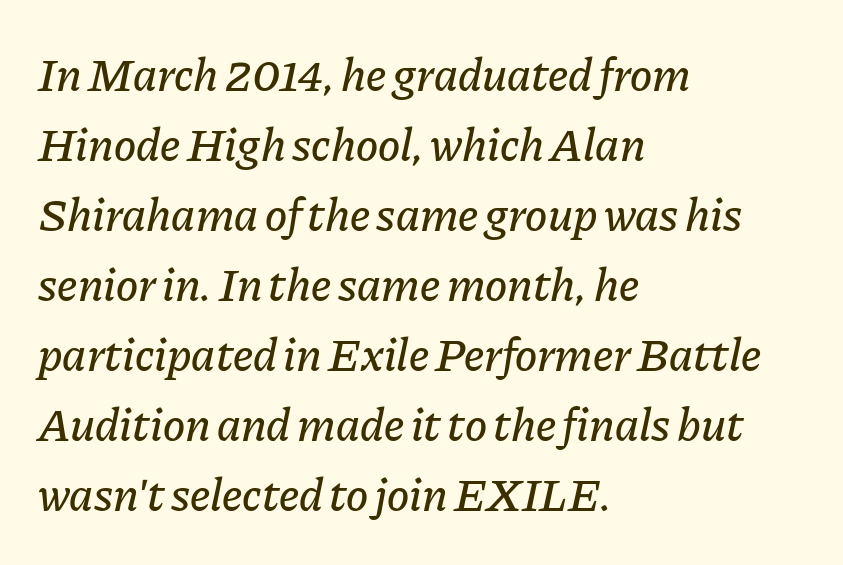
{"italic": "yes", "lean": "right", "slant_degrees": 11, "width": "normal", "stroke_contrast": "low", "x_height": "medium", "monospaced": "no", "underline": "no", "align": "left", "line_spacing": "normal", "line_spacing_ratio": 1.49, "letter_spacing": "normal", "letter_spacing_em": 0.0, "glyph_px": 47}
